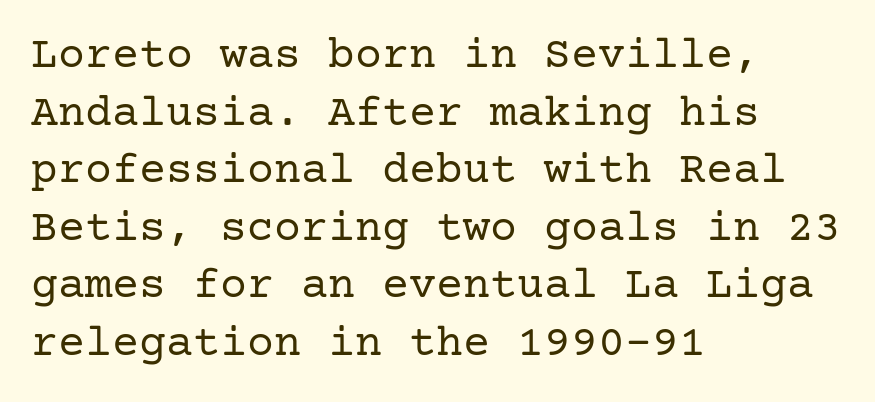
Q: Is the text bold? A: No.
Q: Is the text italic (slanted)? A: No, it is upright.
Q: Is the typeface a serif or a sans-serif typeface? A: Serif.
Q: Is the text underlined? A: No.
Q: How is the paragraph aligned? A: Left-aligned.
Q: Is the spacing between letters normal or unusually wide? A: Normal.
Q: Is the spacing between lines tight, normal or loose? A: Normal.
Q: Width (condensed, normal, or wide)? A: Normal.
Q: Stroke contrast? A: Low.
Q: x-height? A: Medium.
